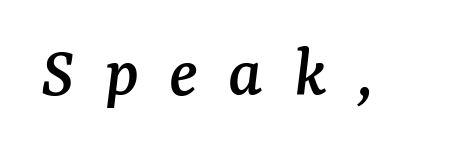
The image shows 73 px serif type, italic (leaning right); set unusually wide letter spacing (+0.42 em), not underlined; medium stroke contrast and a medium x-height.
